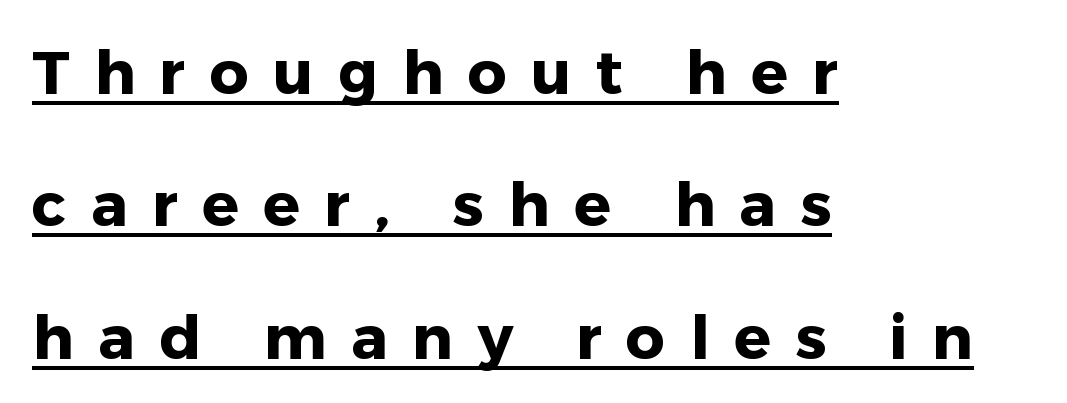
Q: Is the text bold? A: Yes.
Q: Is the text italic (slanted)? A: No, it is upright.
Q: Is the typeface a serif or a sans-serif typeface? A: Sans-serif.
Q: Is the text underlined? A: Yes.
Q: How is the paragraph aligned? A: Left-aligned.
Q: Is the spacing between letters normal or unusually wide? A: Unusually wide.
Q: Is the spacing between lines tight, normal or loose? A: Loose.
Q: Width (condensed, normal, or wide)? A: Normal.
Q: Stroke contrast? A: Low.
Q: x-height? A: Medium.
Q: Monospaced? A: No.
